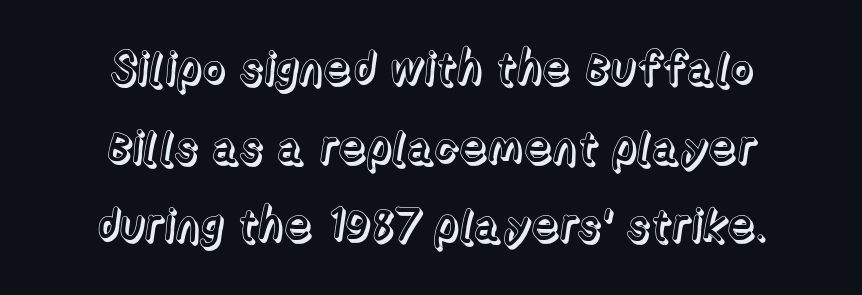
The image shows 45 px text type; set centered, line spacing 1.75x, normal letter spacing, not underlined; a medium x-height.
